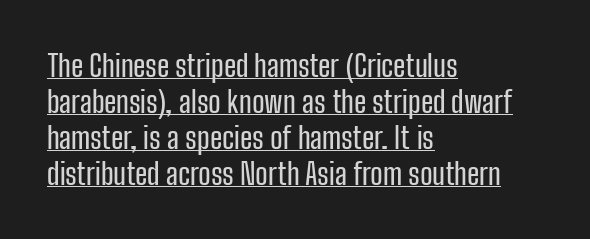
{"serif": "no", "italic": "no", "width": "condensed", "stroke_contrast": "low", "x_height": "medium", "monospaced": "no", "underline": "yes", "align": "left", "line_spacing_ratio": 1.2, "letter_spacing": "normal", "letter_spacing_em": 0.0, "glyph_px": 30}
